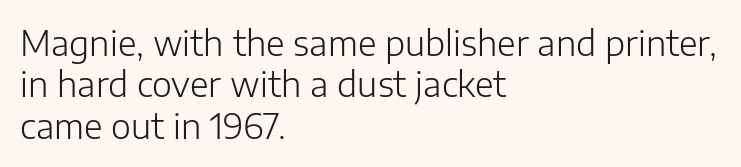
Notice how the passage keeps a crisp vertical edge on the left only. Inter-character spacing is left at the font's built-in metrics. Think of a printed novel: that variable character pitch is what you see here. Letters have the restrained weight of plain body copy at most. The rendering shows plain stroke endings on the letterforms — a sans-serif design. A typesetter would mark this as roman, not italic.
